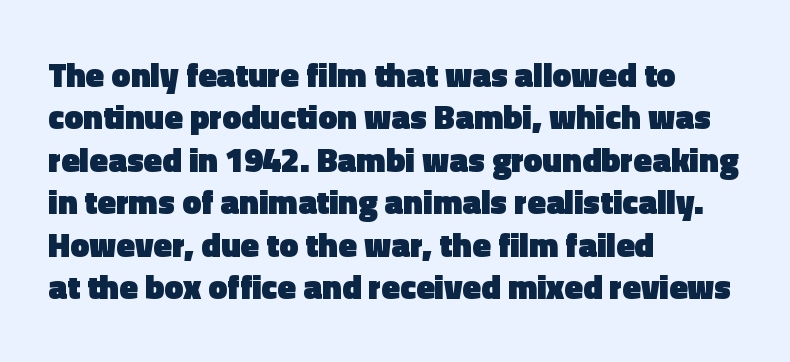
Q: Is the text bold? A: Yes.
Q: Is the text italic (slanted)? A: No, it is upright.
Q: Is the typeface a serif or a sans-serif typeface? A: Sans-serif.
Q: Is the text underlined? A: No.
Q: How is the paragraph aligned? A: Left-aligned.
Q: Is the spacing between letters normal or unusually wide? A: Normal.
Q: Is the spacing between lines tight, normal or loose? A: Normal.
Q: Width (condensed, normal, or wide)? A: Normal.
Q: x-height? A: Medium.
Q: Monospaced? A: No.
